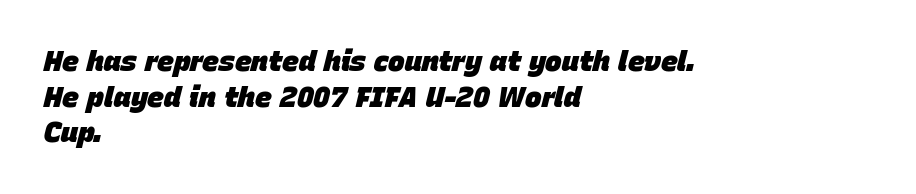
{"italic": "yes", "lean": "right", "slant_degrees": 15, "bold": "yes", "weight": "heavy", "width": "normal", "stroke_contrast": "low", "x_height": "large", "monospaced": "no", "underline": "no", "align": "left", "line_spacing": "normal", "line_spacing_ratio": 1.27, "letter_spacing": "normal", "letter_spacing_em": 0.0, "glyph_px": 28}
